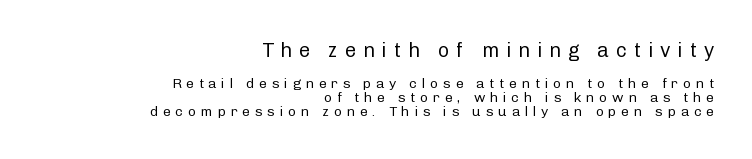
Between one letter and the next there's a generous, obvious gap. The earlier block is typeset at a bigger size than the later block. A student would call this right alignment; a typographer would say flush right, rag left. Characters remain perfectly vertical along every line. The characters are drawn with everyday or finer stroke widths.
